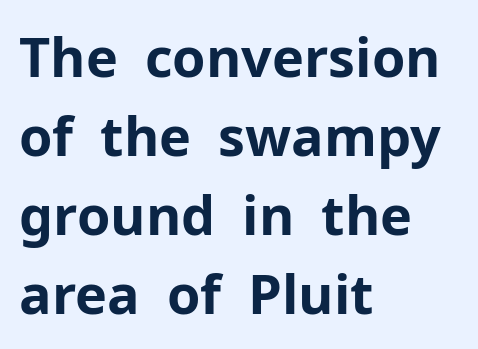
{"serif": "no", "italic": "no", "bold": "yes", "weight": "bold", "width": "normal", "stroke_contrast": "low", "x_height": "medium", "monospaced": "no", "underline": "no", "align": "left", "line_spacing": "normal", "line_spacing_ratio": 1.46, "letter_spacing": "normal", "letter_spacing_em": 0.0, "glyph_px": 54}
